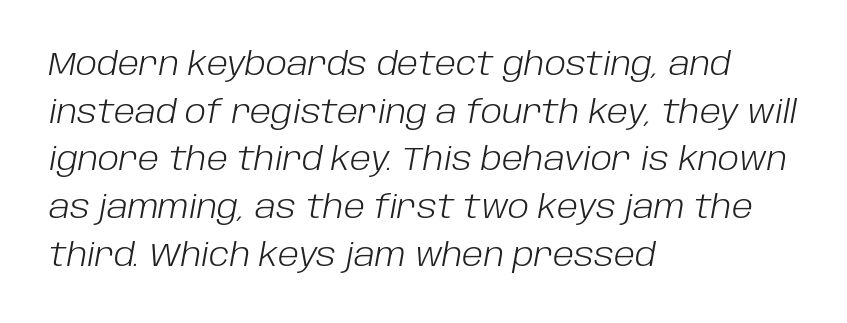
The strokes carry an ordinary text weight at most. The typography opts for an oblique posture over an upright one. The ragged edge is on the right, which tells us the setting is flush left. The face used here is proportionally spaced, like ordinary book or web type. Caption: standard tracking, unaltered. Honestly, the row spacing looks completely unremarkable.
